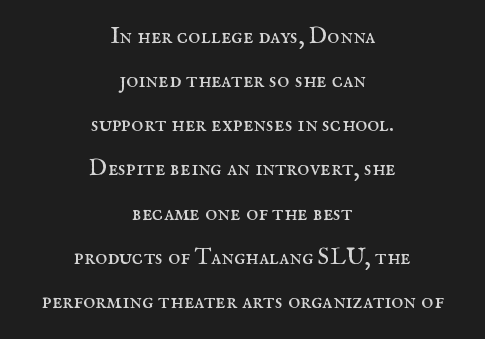
The image shows 23 px text type, upright; set centered, loose line spacing (1.92x), normal letter spacing, not underlined.
